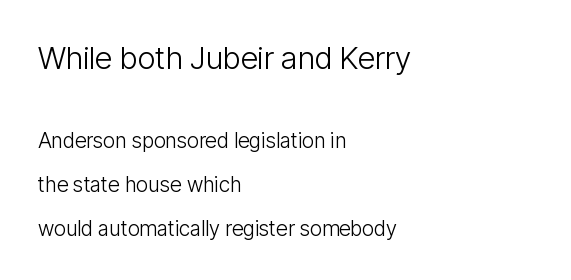
The image shows 31 px light, condensed sans-serif type, upright; set left-aligned, loose line spacing (2.08x), normal letter spacing, not underlined; the first (top) block is 1.48x larger; low stroke contrast and a medium x-height.
